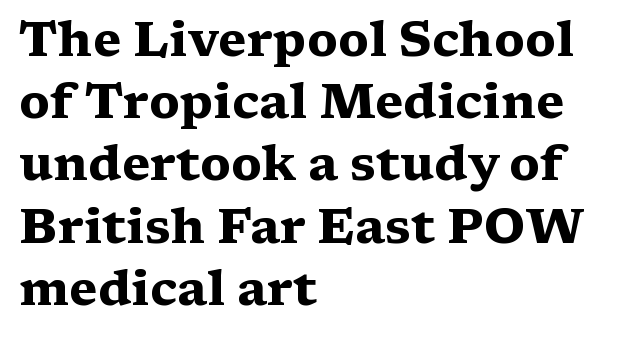
Q: Is the text bold? A: Yes.
Q: Is the text italic (slanted)? A: No, it is upright.
Q: Is the typeface a serif or a sans-serif typeface? A: Serif.
Q: Is the text underlined? A: No.
Q: How is the paragraph aligned? A: Left-aligned.
Q: Is the spacing between letters normal or unusually wide? A: Normal.
Q: Is the spacing between lines tight, normal or loose? A: Normal.
Q: Width (condensed, normal, or wide)? A: Wide.
Q: Stroke contrast? A: Medium.
Q: x-height? A: Medium.
Q: Monospaced? A: No.
